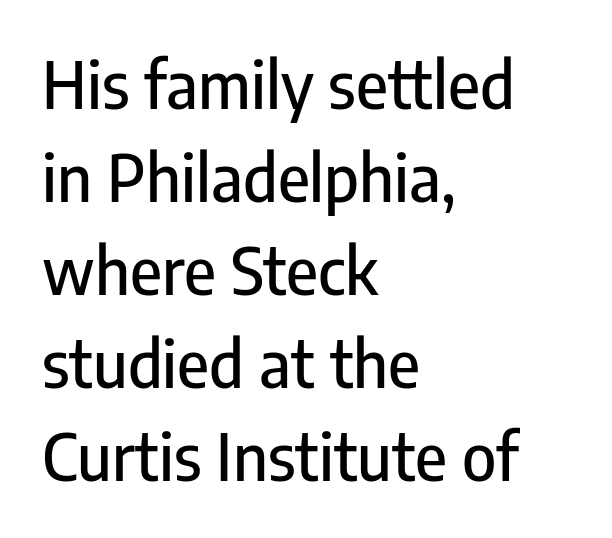
Check where the strokes stop: nothing finishes them off — pure sans. Interline gaps are of average width in this sample. These lines keep a tight, regular rhythm from letter to letter. The typesetter chose a ragged-right arrangement here. Vertical strokes here are truly vertical.
